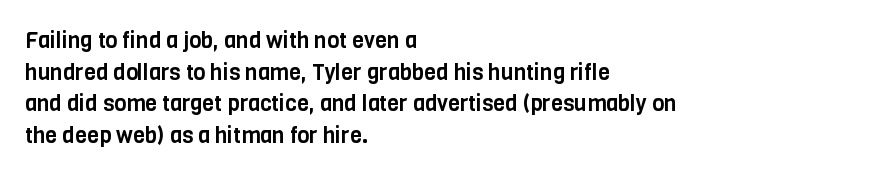
Ordinary non-slanted type is in use. Letter spacing: default. This sample is left-justified, so line endings fall wherever the words run out. Underline: absent. Successive baselines arrive at the customary interval.
